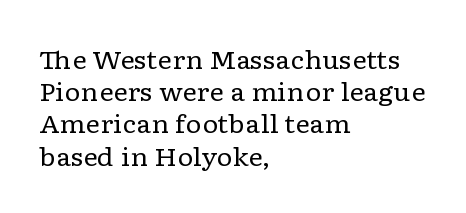
These lines keep a tight, regular rhythm from letter to letter. This sample is left-justified, so line endings fall wherever the words run out. The space between consecutive lines is moderate. Do the letters lean? They stand straight. The passage shown is not underscored anywhere. Stems and bowls with no extra thickness — not bold.
